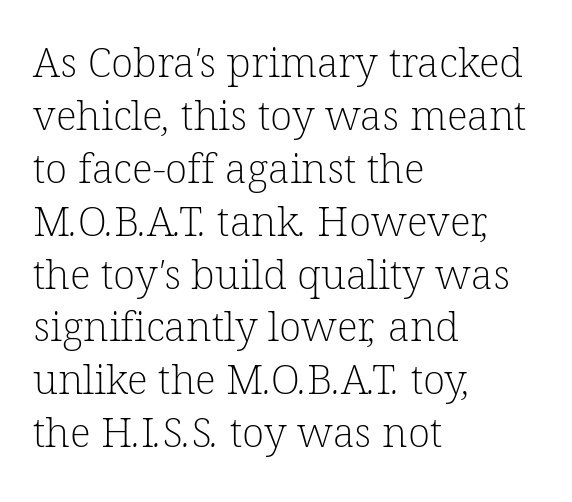
The image shows 41 px light serif type; set left-aligned, normal line spacing (1.29x), normal letter spacing, not underlined; low stroke contrast and a medium x-height.
